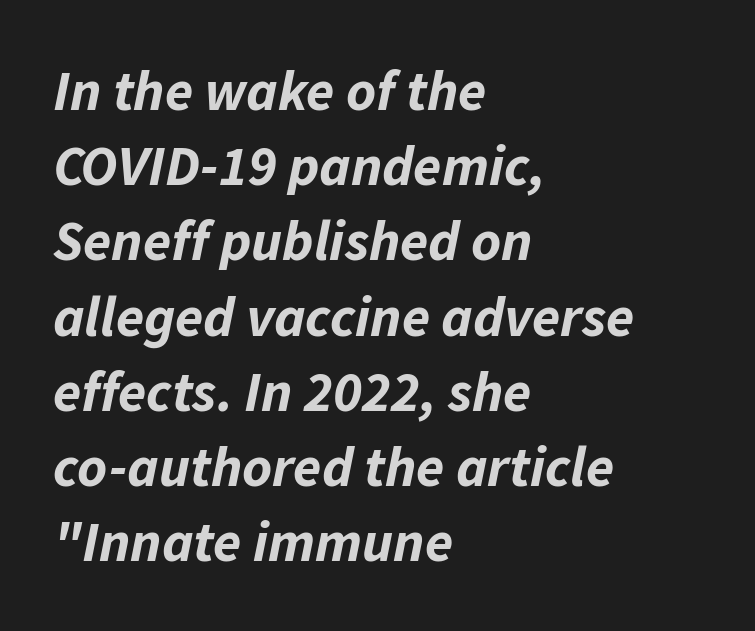
Q: Is the text bold? A: Yes.
Q: Is the text italic (slanted)? A: Yes, it leans right by about 11 degrees.
Q: Is the text underlined? A: No.
Q: How is the paragraph aligned? A: Left-aligned.
Q: Is the spacing between letters normal or unusually wide? A: Normal.
Q: Is the spacing between lines tight, normal or loose? A: Normal.
Q: Width (condensed, normal, or wide)? A: Normal.
Q: Stroke contrast? A: Low.
Q: x-height? A: Medium.
Q: Monospaced? A: No.
